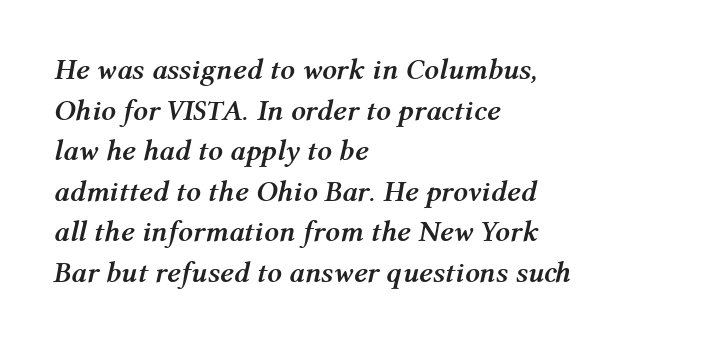
{"italic": "yes", "lean": "right", "slant_degrees": 12, "bold": "yes", "weight": "semibold", "width": "normal", "stroke_contrast": "medium", "x_height": "medium", "monospaced": "no", "underline": "no", "align": "left", "line_spacing": "normal", "line_spacing_ratio": 1.4, "letter_spacing": "normal", "letter_spacing_em": 0.0, "glyph_px": 29}
